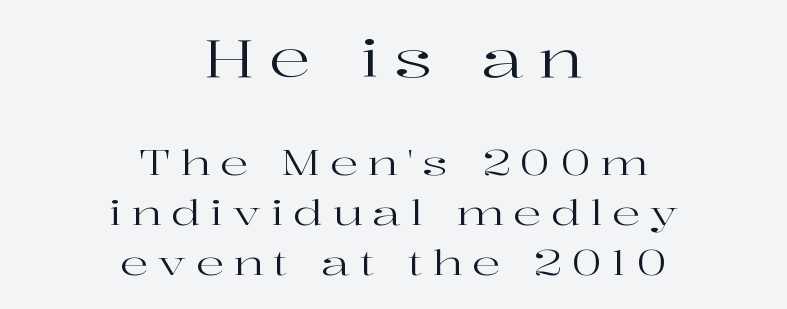
{"serif": "yes", "italic": "no", "bold": "no", "weight": "regular", "width": "wide", "stroke_contrast": "high", "x_height": "medium", "monospaced": "no", "underline": "no", "align": "center", "line_spacing": "normal", "line_spacing_ratio": 1.43, "letter_spacing": "wide", "letter_spacing_em": 0.26, "larger_block": "first", "size_ratio": 1.49, "glyph_px": 52}
